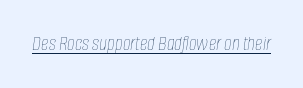
The image shows 21 px text type, italic (leaning right); set normal letter spacing, underlined.
